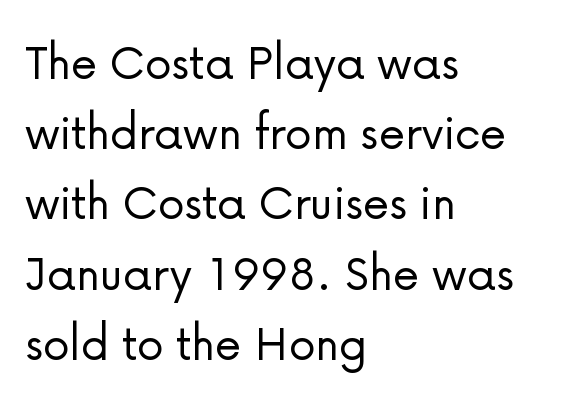
The image shows 54 px light sans-serif type, upright; set left-aligned, normal line spacing (1.3x), normal letter spacing, not underlined; low stroke contrast and a medium x-height.
